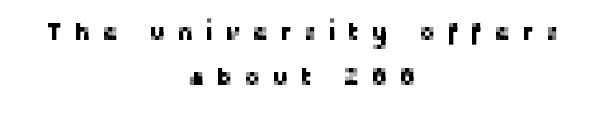
{"italic": "no", "underline": "no", "align": "center", "line_spacing_ratio": 1.81, "letter_spacing": "wide", "letter_spacing_em": 0.45, "glyph_px": 25}
